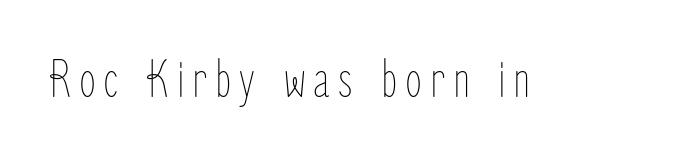
The passage shown is not bold in any degree. The lettering holds an erect, upright posture throughout. Each letter keeps its own natural width here, so spacing adapts to shape. Unmarked baselines from the first word to the last.
